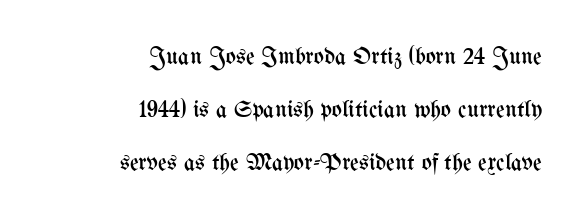
Q: Is the text bold? A: No.
Q: Is the text italic (slanted)? A: No, it is upright.
Q: Is the text underlined? A: No.
Q: How is the paragraph aligned? A: Right-aligned.
Q: Is the spacing between letters normal or unusually wide? A: Normal.
Q: Is the spacing between lines tight, normal or loose? A: Loose.
